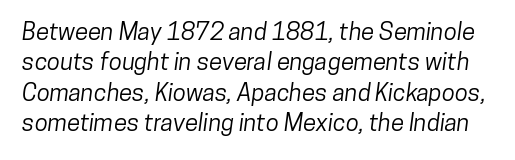
Q: Is the text underlined? A: No.
Q: Is the spacing between letters normal or unusually wide? A: Normal.
Q: Is the spacing between lines tight, normal or loose? A: Normal.
